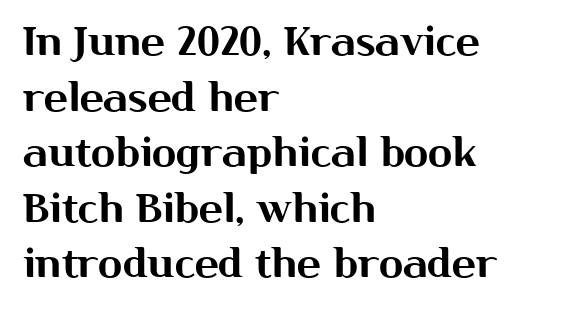
{"serif": "no", "italic": "no", "width": "normal", "stroke_contrast": "medium", "x_height": "medium", "monospaced": "no", "underline": "no", "align": "left", "line_spacing": "normal", "line_spacing_ratio": 1.39, "letter_spacing": "normal", "letter_spacing_em": 0.0, "glyph_px": 40}
